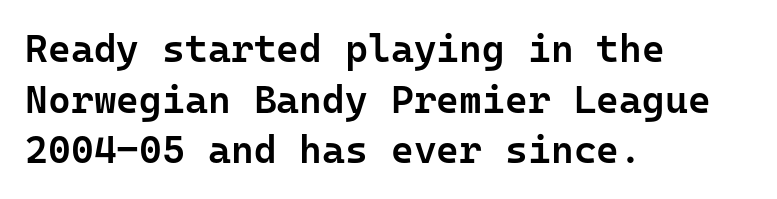
The image shows 39 px semibold sans-serif type, upright, monospaced; set left-aligned, normal line spacing (1.3x), normal letter spacing, not underlined; low stroke contrast and a medium x-height.
